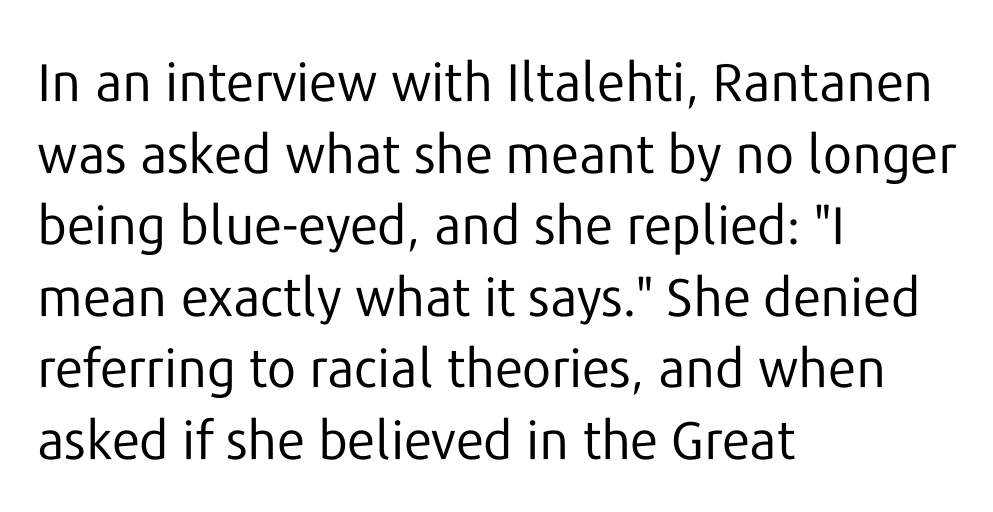
{"serif": "no", "italic": "no", "bold": "no", "weight": "regular", "width": "normal", "stroke_contrast": "low", "x_height": "medium", "monospaced": "no", "underline": "no", "align": "left", "line_spacing": "normal", "line_spacing_ratio": 1.35, "letter_spacing": "normal", "letter_spacing_em": 0.0, "glyph_px": 53}
